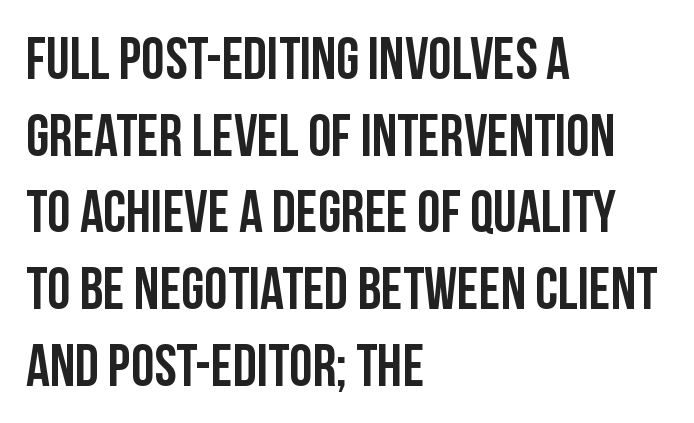
{"serif": "no", "italic": "no", "width": "condensed", "stroke_contrast": "low", "x_height": "large", "monospaced": "no", "underline": "no", "align": "left", "line_spacing": "normal", "line_spacing_ratio": 1.3, "letter_spacing": "normal", "letter_spacing_em": 0.0, "glyph_px": 59}
